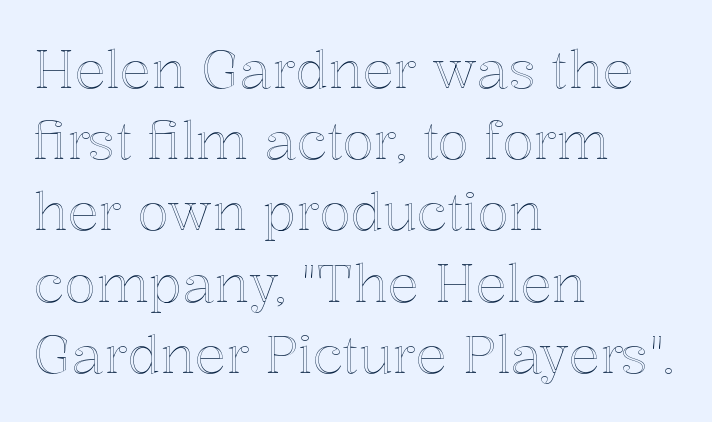
The specimen omits any rule beneath the text block's lines. The rendering uses natural spacing where letterforms have individual widths. When letters stand straight like this, we call the style roman or upright. Evenly set lines give the paragraph a standard silhouette. A typesetter would call this zero additional tracking.
